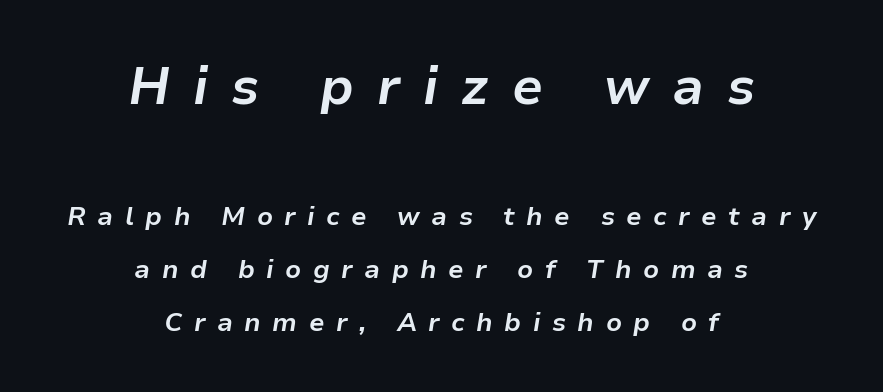
Q: Is the text bold? A: Yes.
Q: Is the text italic (slanted)? A: Yes, it leans right by about 9 degrees.
Q: Is the text underlined? A: No.
Q: How is the paragraph aligned? A: Centered.
Q: Is the spacing between letters normal or unusually wide? A: Unusually wide.
Q: Is the spacing between lines tight, normal or loose? A: Loose.
Q: Which block of text is set in a larger size, the first (top) or the second (bottom)? A: The first (top) one.
Q: Width (condensed, normal, or wide)? A: Normal.
Q: Stroke contrast? A: Low.
Q: x-height? A: Medium.
Q: Monospaced? A: No.
